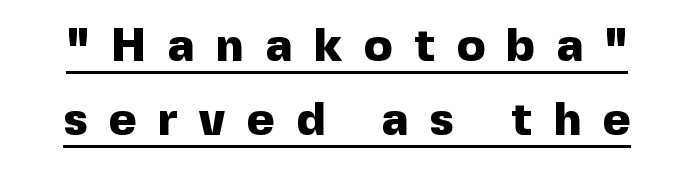
{"serif": "no", "italic": "no", "bold": "yes", "weight": "heavy", "width": "normal", "x_height": "medium", "monospaced": "no", "underline": "yes", "line_spacing": "normal", "line_spacing_ratio": 1.57, "letter_spacing": "wide", "letter_spacing_em": 0.46, "glyph_px": 47}
